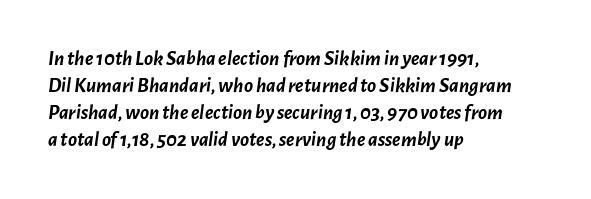
{"italic": "yes", "lean": "right", "slant_degrees": 7, "bold": "yes", "underline": "no", "align": "left", "line_spacing": "normal", "line_spacing_ratio": 1.28, "letter_spacing": "normal", "letter_spacing_em": 0.0, "glyph_px": 21}
